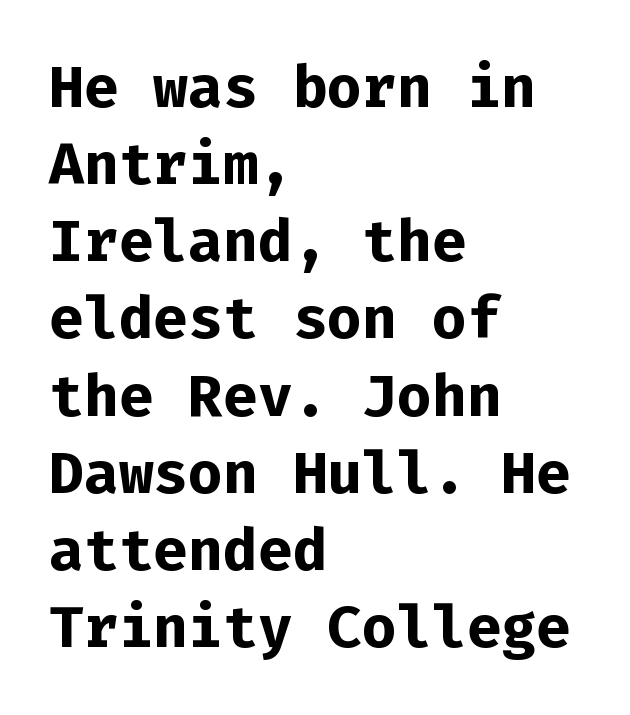
Which margin do the lines hug? The left one — the right edge is uneven. The characters look thick and weighty, a clear bold. These lines sit exactly where default settings would place them. Is this a sans? Yes — the strokes have no serifs. The letters sit at their default tracking, neither squeezed nor spread.
